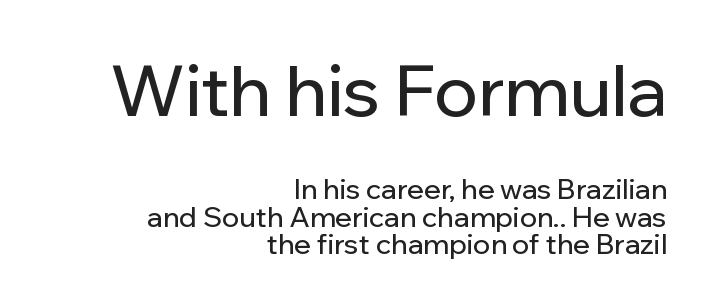
{"serif": "no", "italic": "no", "width": "normal", "stroke_contrast": "low", "x_height": "medium", "monospaced": "no", "underline": "no", "align": "right", "line_spacing": "tight", "line_spacing_ratio": 0.98, "letter_spacing": "normal", "letter_spacing_em": 0.0, "larger_block": "first", "size_ratio": 2.54, "glyph_px": 71}
